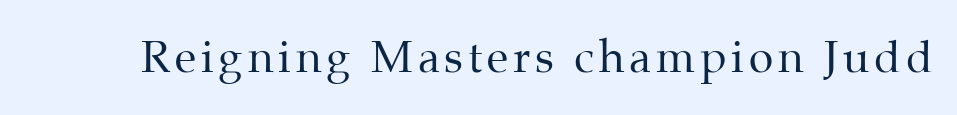
Q: Is the text bold? A: No.
Q: Is the text italic (slanted)? A: No, it is upright.
Q: Is the typeface a serif or a sans-serif typeface? A: Serif.
Q: Is the text underlined? A: No.
Q: Width (condensed, normal, or wide)? A: Normal.
Q: Stroke contrast? A: Medium.
Q: x-height? A: Medium.
Q: Monospaced? A: No.
